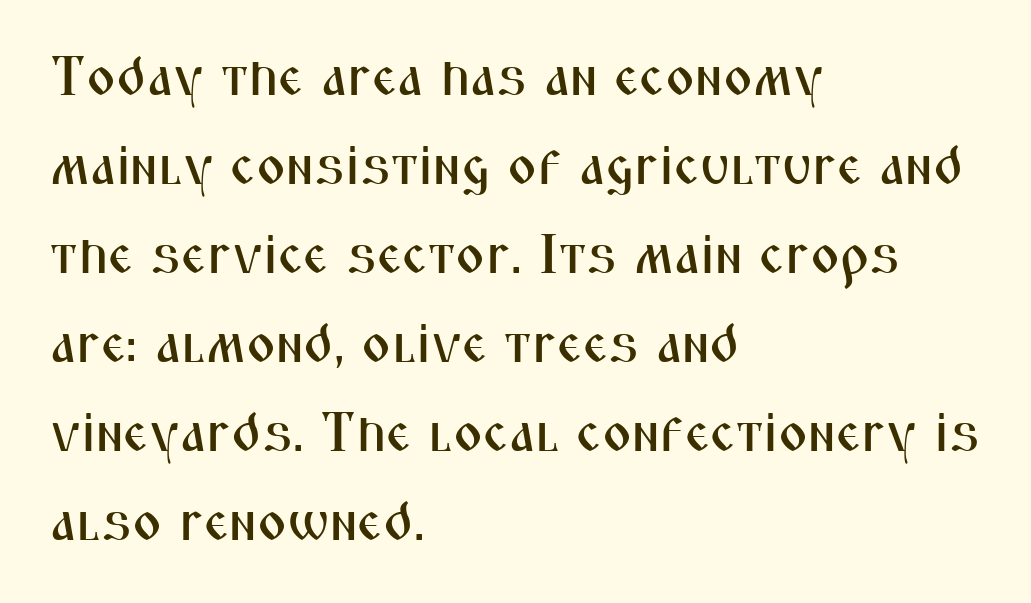
The image shows 56 px condensed sans-serif type, upright; set left-aligned, normal line spacing (1.59x), normal letter spacing, not underlined; medium stroke contrast and a medium x-height.
